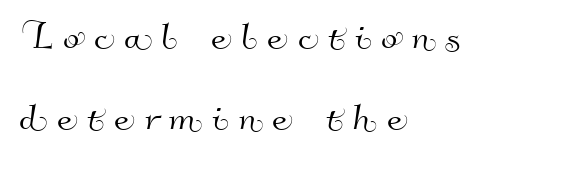
The glyphs in this specimen are sans serif. The passage shown has open, widely tracked lettering throughout. The string is rendered with underlining switched off. Normally led — the rows are evenly, conventionally spaced. Where is the straight margin? On the left.
